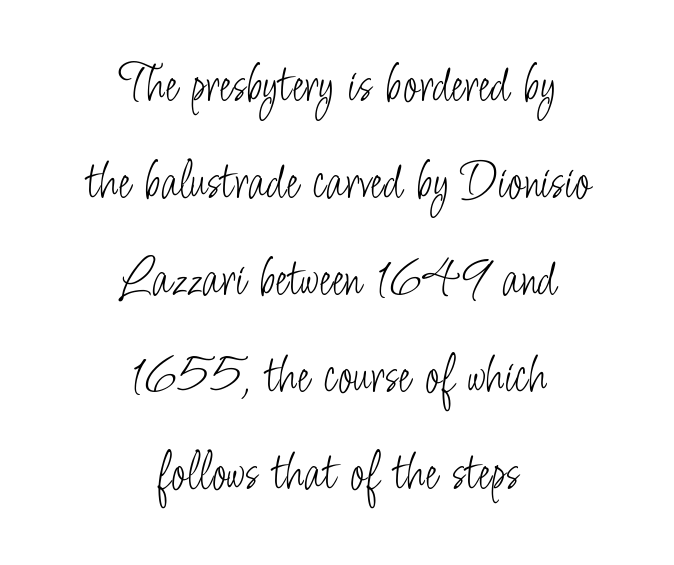
This rendering employs a face without finishing strokes, i.e., a sans-serif. Students, note that the glyphs here touch the page at normal intervals. Is this a heavy cut? Hardly; it is regular or lighter.
